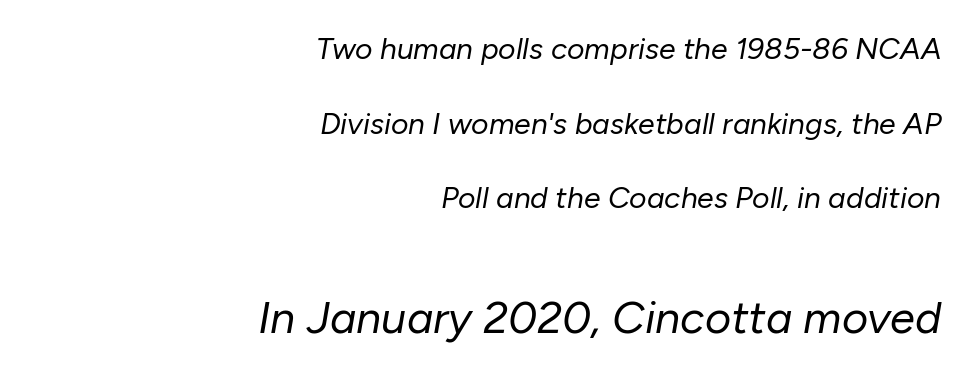
The image shows 45 px regular-weight type, italic (leaning right); set right-aligned, loose line spacing (2.49x), normal letter spacing, not underlined; the second (bottom) block is 1.5x larger; low stroke contrast and a medium x-height.
